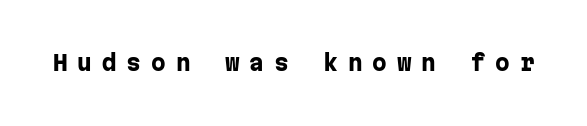
{"italic": "no", "bold": "yes", "underline": "no", "letter_spacing": "wide", "letter_spacing_em": 0.47, "glyph_px": 21}
